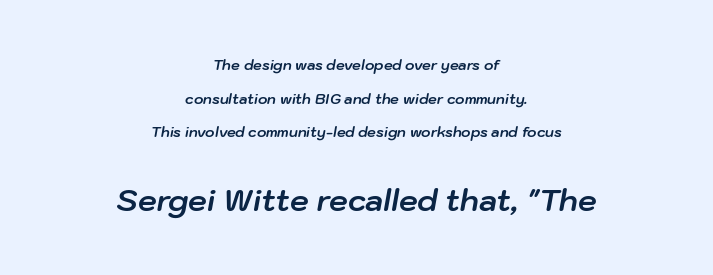
Which margin do the lines hug? Neither — every line sits in the middle. Letter spacing: default. The later block is typeset at a bigger size than the earlier block. Successive baselines arrive slowly, with a big drop between each.
